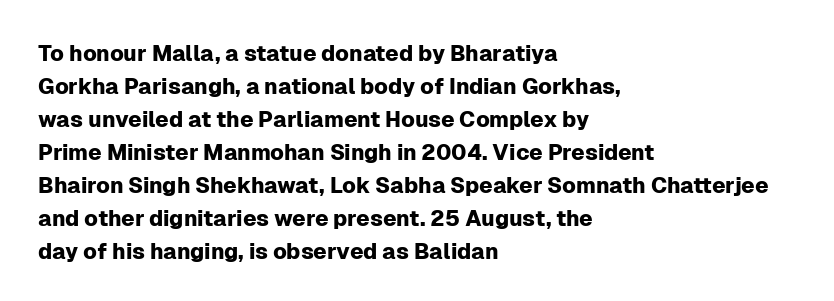
{"italic": "no", "underline": "no", "align": "left", "line_spacing": "normal", "line_spacing_ratio": 1.5, "letter_spacing": "normal", "letter_spacing_em": 0.0, "glyph_px": 22}
